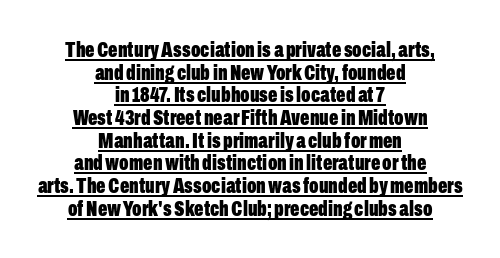
{"italic": "no", "bold": "yes", "underline": "yes", "align": "center", "line_spacing": "tight", "line_spacing_ratio": 1.03, "letter_spacing": "normal", "letter_spacing_em": 0.0, "glyph_px": 22}
